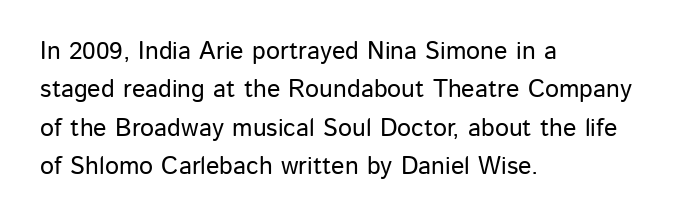
The image shows 25 px text type, upright; set left-aligned, normal line spacing (1.54x), normal letter spacing, not underlined.
